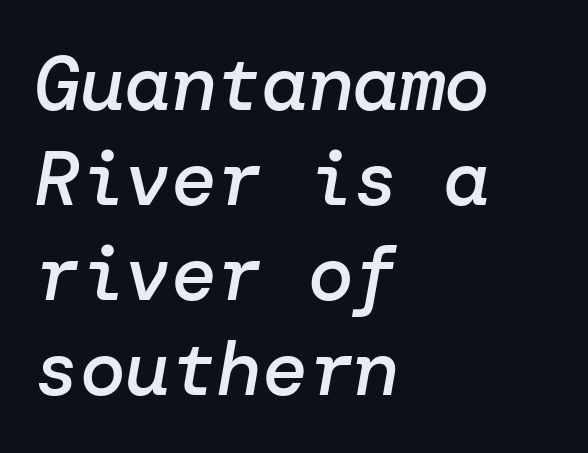
Q: Is the text bold? A: Semi-bold.
Q: Is the text italic (slanted)? A: Yes, it leans right by about 10 degrees.
Q: Is the text underlined? A: No.
Q: How is the paragraph aligned? A: Left-aligned.
Q: Is the spacing between letters normal or unusually wide? A: Normal.
Q: Is the spacing between lines tight, normal or loose? A: Normal.
Q: Width (condensed, normal, or wide)? A: Normal.
Q: Stroke contrast? A: Low.
Q: x-height? A: Medium.
